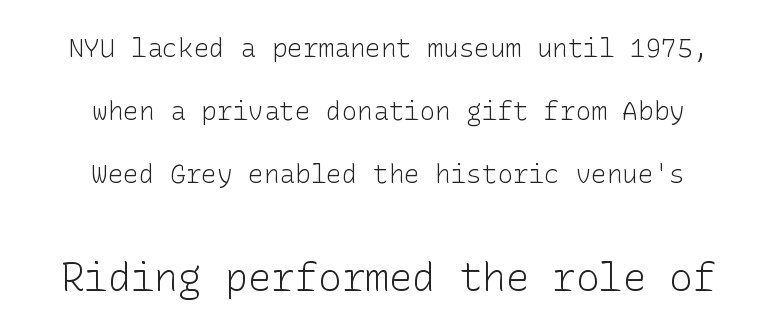
Q: Is the text bold? A: No.
Q: Is the text italic (slanted)? A: No, it is upright.
Q: Is the typeface a serif or a sans-serif typeface? A: Sans-serif.
Q: Is the text underlined? A: No.
Q: How is the paragraph aligned? A: Centered.
Q: Is the spacing between letters normal or unusually wide? A: Normal.
Q: Is the spacing between lines tight, normal or loose? A: Loose.
Q: Which block of text is set in a larger size, the first (top) or the second (bottom)? A: The second (bottom) one.
Q: Width (condensed, normal, or wide)? A: Normal.
Q: Stroke contrast? A: Low.
Q: x-height? A: Medium.
